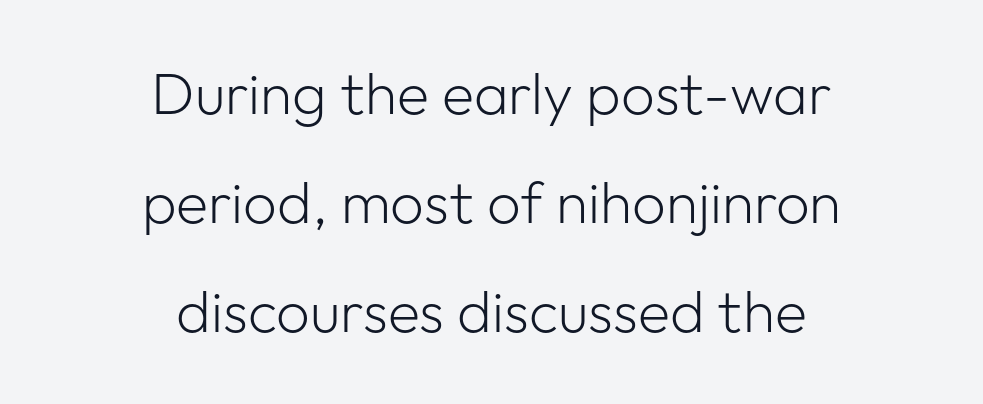
Q: Is the text bold? A: No.
Q: Is the text italic (slanted)? A: No, it is upright.
Q: Is the typeface a serif or a sans-serif typeface? A: Sans-serif.
Q: Is the text underlined? A: No.
Q: How is the paragraph aligned? A: Centered.
Q: Is the spacing between letters normal or unusually wide? A: Normal.
Q: Width (condensed, normal, or wide)? A: Normal.
Q: Stroke contrast? A: Low.
Q: x-height? A: Medium.
Q: Monospaced? A: No.
